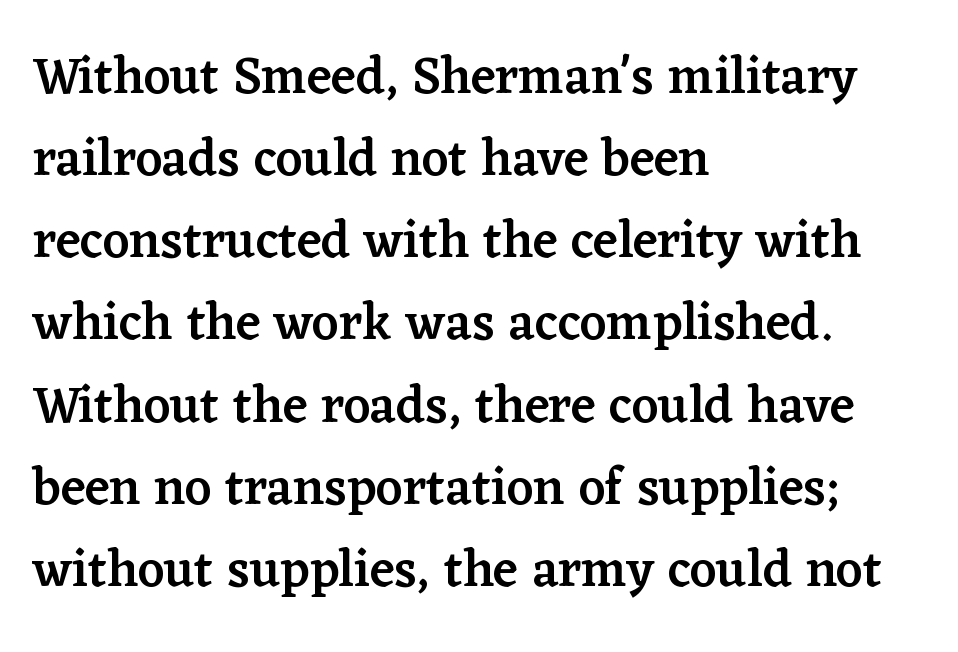
{"serif": "yes", "italic": "no", "bold": "semi", "weight": "semibold", "width": "normal", "stroke_contrast": "low", "x_height": "medium", "monospaced": "no", "underline": "no", "align": "left", "line_spacing": "normal", "line_spacing_ratio": 1.58, "letter_spacing": "normal", "letter_spacing_em": 0.0, "glyph_px": 52}
